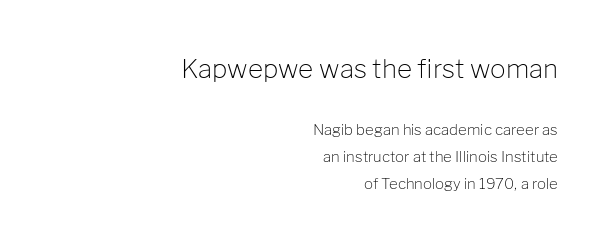
The image shows 26 px text type, upright; set right-aligned, line spacing 1.81x, normal letter spacing, not underlined; the first (top) block is 1.73x larger.
